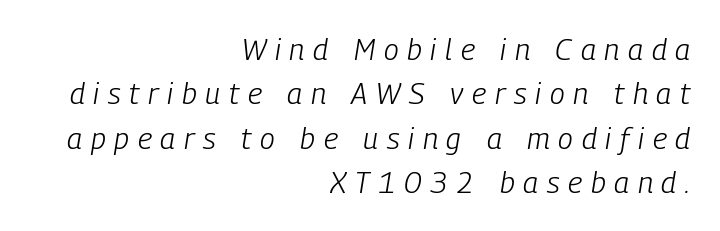
Students, note that the glyphs here are deliberately spaced far apart. Beneath every word, the page is bare. Weight class: somewhere from thin through regular. A typesetter would call this leading conventional body-copy spacing. It's the slanting kind of type.
